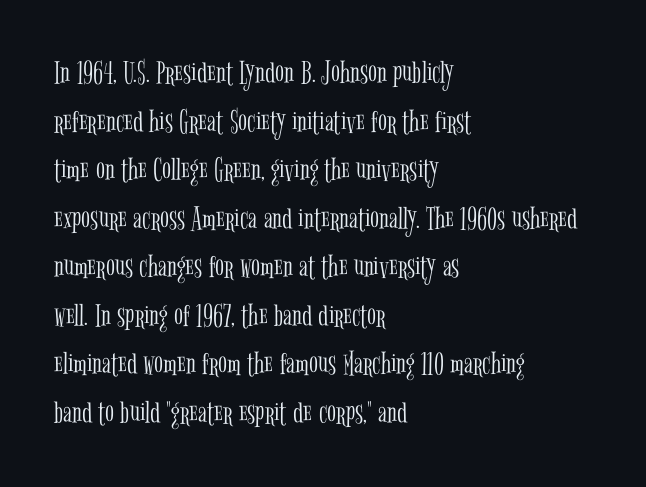
Each letter keeps its own natural width here, so spacing adapts to shape. The setting favours the left margin, as ordinary paragraphs usually do. The passage shown is not underscored anywhere. Letterform terminals end in serifs throughout the passage. The type sits square on the baseline with zero lean.
